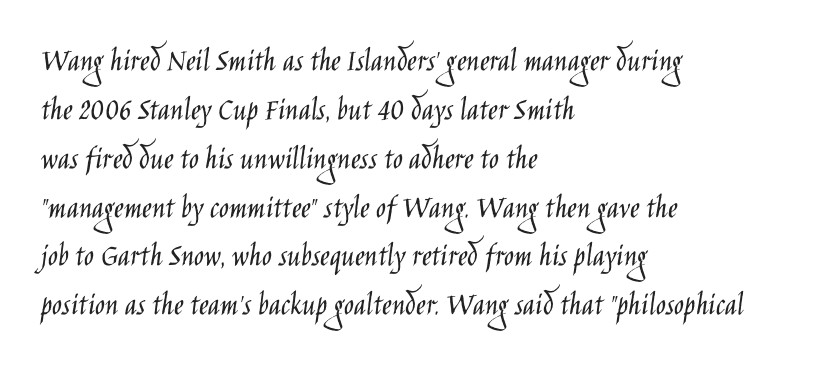
The image shows 33 px light, condensed sans-serif type; set left-aligned, normal line spacing (1.48x), normal letter spacing, not underlined; low stroke contrast and a large x-height.
